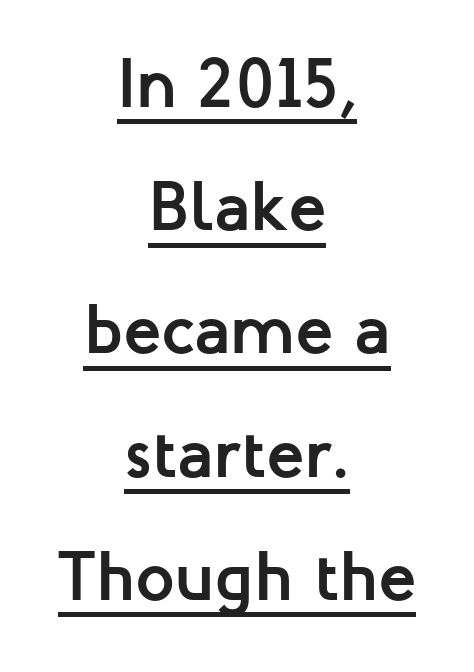
As a designer I'd log this as weight 700, bold. Look at the bottom of the vertical strokes: they stop flat, with no serifs. Reading down the block, each line starts at a different indent, mirrored at its end. Letter spacing: default. Is this a fixed-width face? No — the glyphs have proportional, varying widths.
